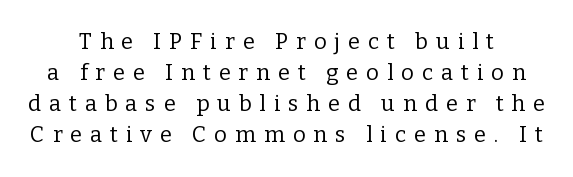
{"italic": "no", "bold": "no", "underline": "no", "line_spacing": "normal", "line_spacing_ratio": 1.41, "letter_spacing": "wide", "letter_spacing_em": 0.36, "glyph_px": 22}
